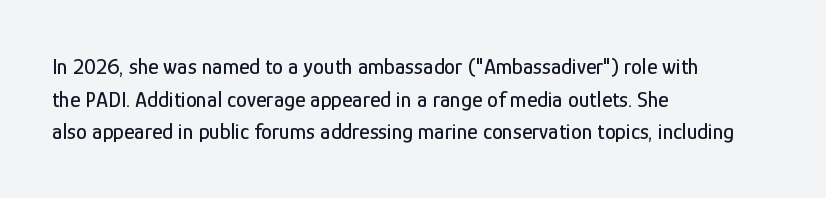
The image shows 22 px text type, upright; set left-aligned, normal line spacing (1.48x), normal letter spacing, not underlined.
